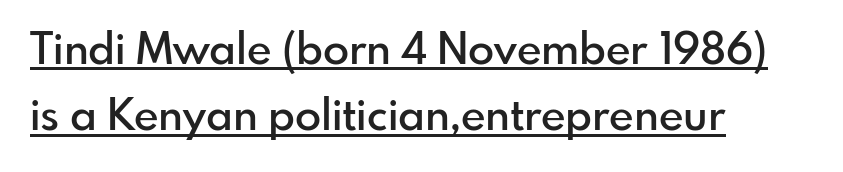
The passage shown is underscored from start to finish. These lines sit exactly where default settings would place them. These lines are composed in type without serifs. The letterforms sit shoulder to shoulder at normal distance.
